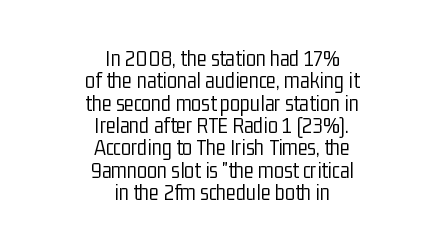
Q: Is the text bold? A: No.
Q: Is the text italic (slanted)? A: No, it is upright.
Q: Is the text underlined? A: No.
Q: How is the paragraph aligned? A: Centered.
Q: Is the spacing between letters normal or unusually wide? A: Normal.
Q: Is the spacing between lines tight, normal or loose? A: Tight.
